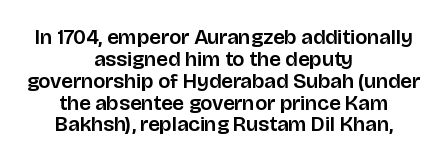
{"italic": "no", "underline": "no", "align": "center", "line_spacing": "tight", "line_spacing_ratio": 1.04, "letter_spacing": "normal", "letter_spacing_em": 0.0, "glyph_px": 21}
